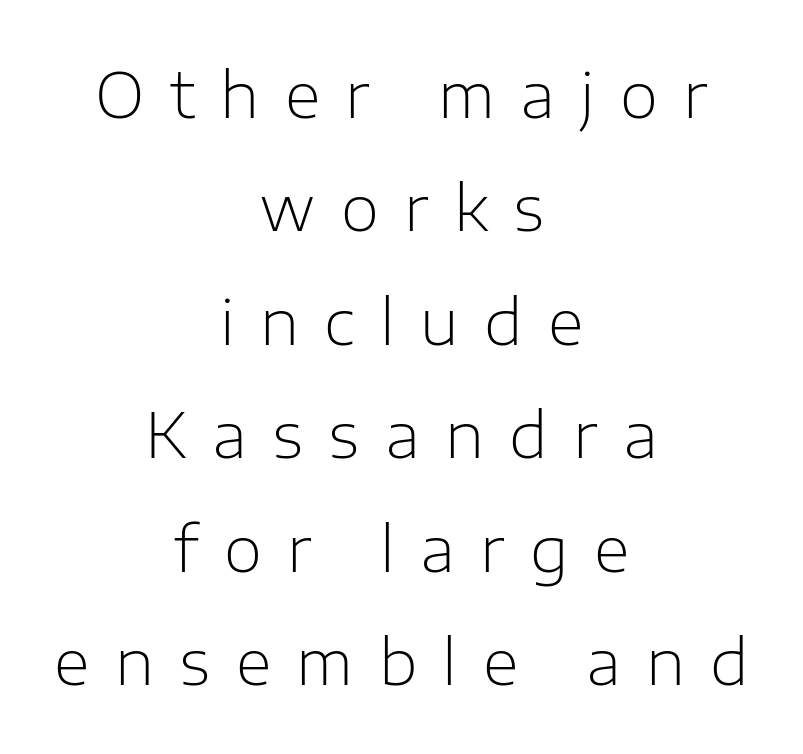
{"serif": "no", "italic": "no", "bold": "no", "weight": "light", "width": "normal", "stroke_contrast": "low", "x_height": "medium", "monospaced": "no", "underline": "no", "align": "center", "line_spacing_ratio": 1.83, "letter_spacing": "wide", "letter_spacing_em": 0.41, "glyph_px": 62}
